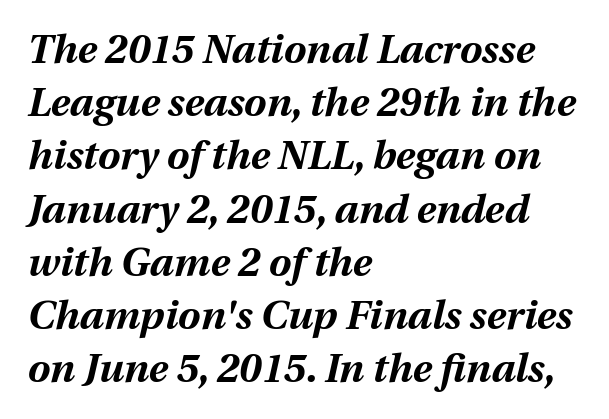
{"italic": "yes", "lean": "right", "slant_degrees": 12, "bold": "yes", "weight": "bold", "width": "normal", "stroke_contrast": "medium", "x_height": "medium", "monospaced": "no", "underline": "no", "align": "left", "line_spacing": "normal", "line_spacing_ratio": 1.33, "letter_spacing": "normal", "letter_spacing_em": 0.0, "glyph_px": 40}
